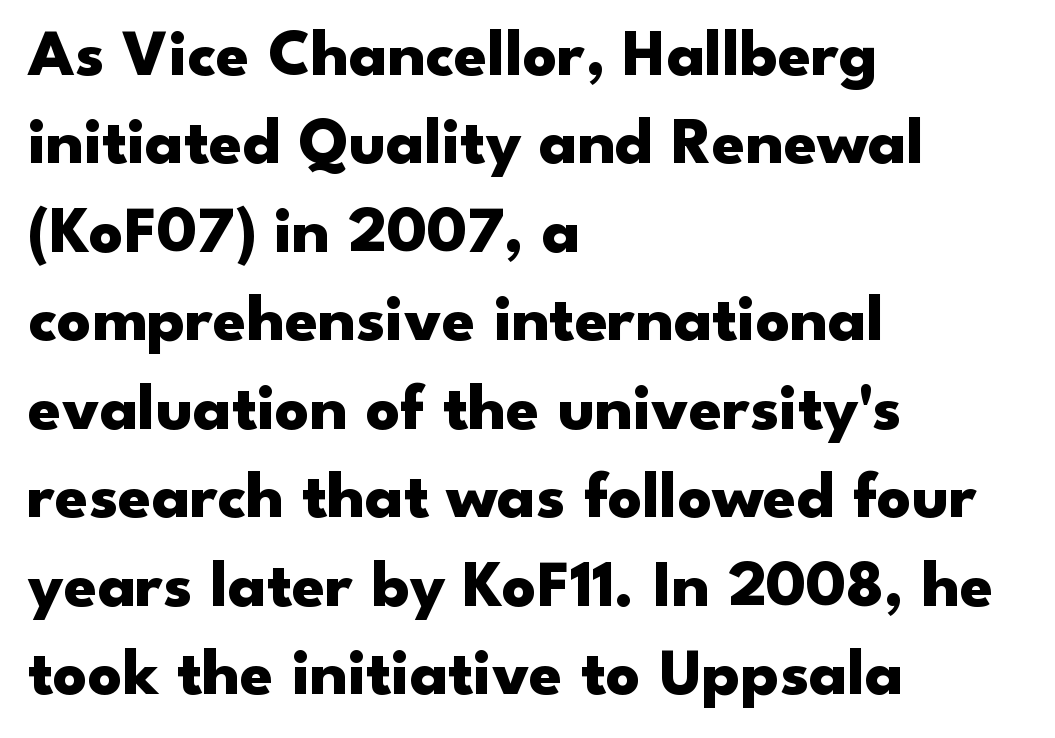
{"serif": "no", "italic": "no", "bold": "yes", "weight": "heavy", "width": "wide", "stroke_contrast": "low", "x_height": "small", "monospaced": "no", "underline": "no", "align": "left", "line_spacing": "normal", "line_spacing_ratio": 1.32, "letter_spacing": "normal", "letter_spacing_em": 0.0, "glyph_px": 67}
